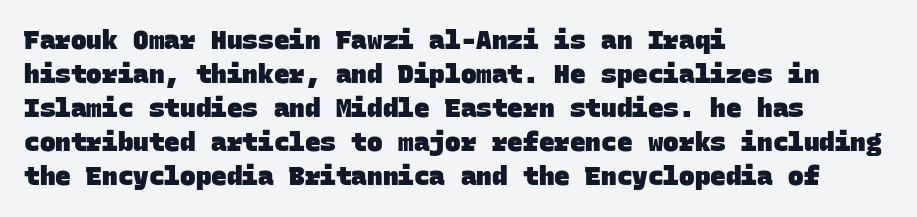
{"bold": "yes", "underline": "no", "align": "left", "line_spacing": "normal", "line_spacing_ratio": 1.31, "letter_spacing": "normal", "letter_spacing_em": 0.0, "glyph_px": 26}
